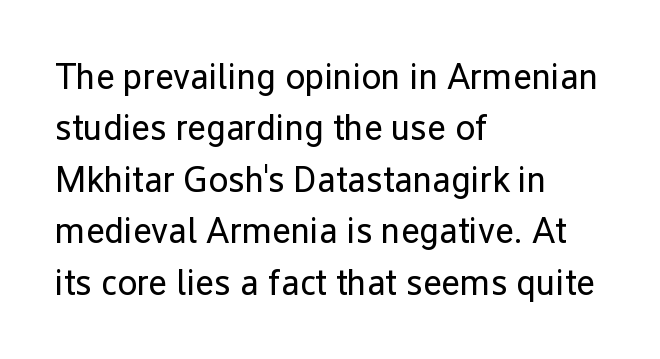
{"serif": "no", "italic": "no", "bold": "no", "weight": "regular", "width": "normal", "stroke_contrast": "low", "x_height": "medium", "monospaced": "no", "underline": "no", "align": "left", "line_spacing": "normal", "line_spacing_ratio": 1.43, "letter_spacing": "normal", "letter_spacing_em": 0.0, "glyph_px": 36}
